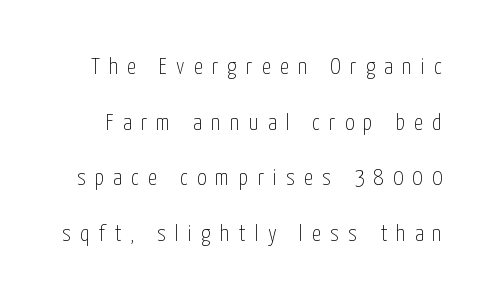
The image shows 23 px text type, upright; set loose line spacing (2.42x), unusually wide letter spacing (+0.4 em), not underlined.
